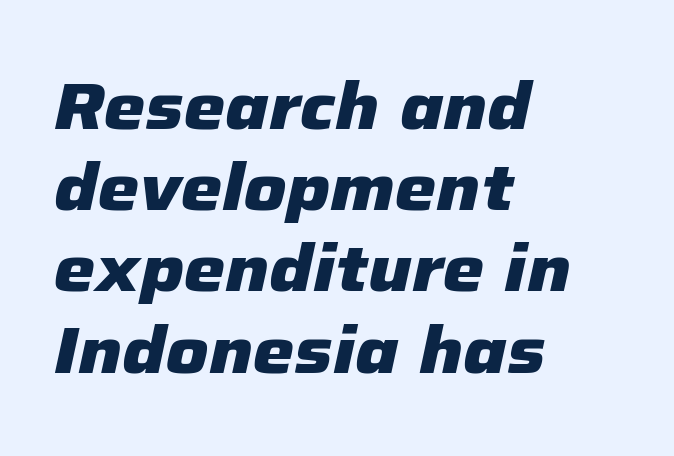
The image shows 66 px heavy type, italic (leaning right); set left-aligned, line spacing 1.23x, normal letter spacing, not underlined; low stroke contrast and a medium x-height.
